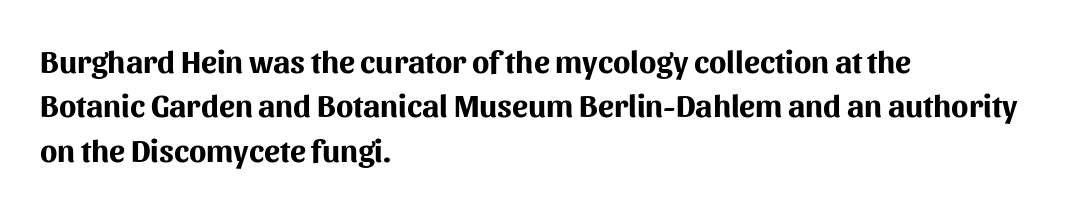
{"serif": "no", "italic": "no", "bold": "yes", "weight": "bold", "width": "normal", "stroke_contrast": "medium", "x_height": "medium", "monospaced": "no", "underline": "no", "align": "left", "line_spacing": "normal", "line_spacing_ratio": 1.39, "letter_spacing": "normal", "letter_spacing_em": 0.0, "glyph_px": 32}
